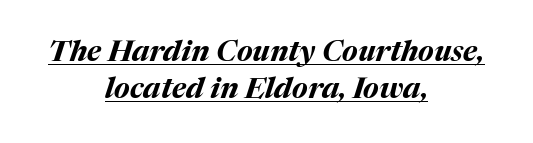
Q: Is the text bold? A: Yes.
Q: Is the text italic (slanted)? A: Yes, it leans right by about 17 degrees.
Q: Is the text underlined? A: Yes.
Q: How is the paragraph aligned? A: Centered.
Q: Is the spacing between letters normal or unusually wide? A: Normal.
Q: Is the spacing between lines tight, normal or loose? A: Normal.
Q: Width (condensed, normal, or wide)? A: Normal.
Q: Stroke contrast? A: Medium.
Q: x-height? A: Medium.
Q: Monospaced? A: No.
